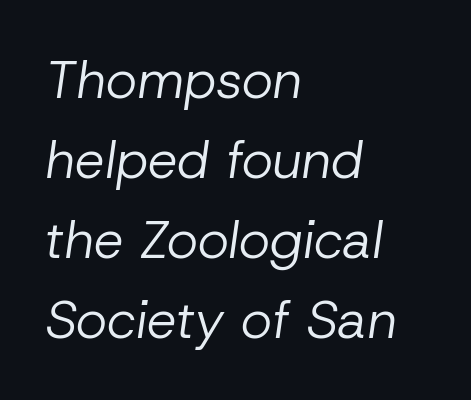
{"italic": "yes", "lean": "right", "slant_degrees": 8, "bold": "no", "weight": "regular", "width": "normal", "stroke_contrast": "low", "x_height": "medium", "monospaced": "no", "underline": "no", "align": "left", "line_spacing": "normal", "line_spacing_ratio": 1.51, "letter_spacing": "normal", "letter_spacing_em": 0.0, "glyph_px": 53}
